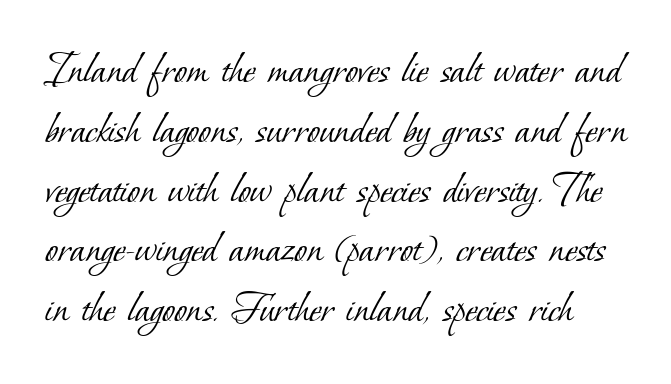
The image shows 46 px light serif type; set normal line spacing (1.3x), normal letter spacing, not underlined; low stroke contrast and a small x-height.
